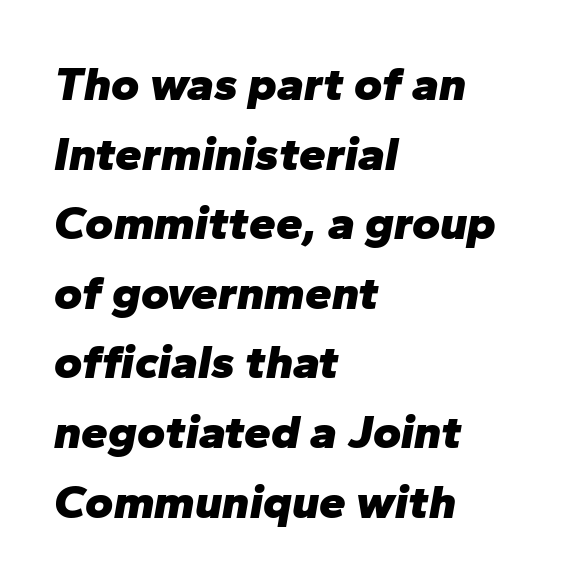
The image shows 48 px heavy type, italic (leaning right); set left-aligned, normal line spacing (1.45x), normal letter spacing, not underlined; low stroke contrast and a medium x-height.
